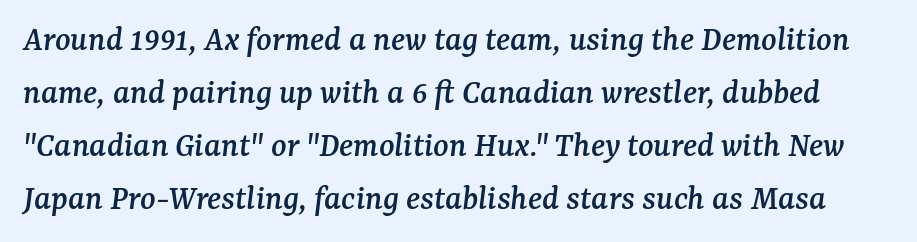
The image shows 36 px serif type, italic (leaning right); set normal line spacing (1.47x), normal letter spacing, not underlined; medium stroke contrast and a medium x-height.
